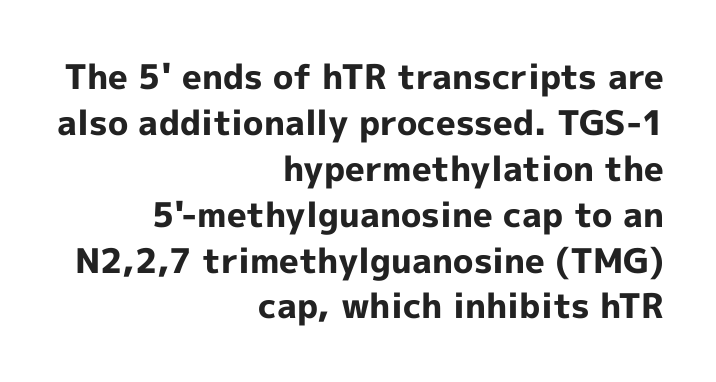
{"serif": "no", "italic": "no", "bold": "yes", "weight": "bold", "width": "normal", "x_height": "medium", "monospaced": "no", "underline": "no", "align": "right", "line_spacing": "normal", "line_spacing_ratio": 1.35, "letter_spacing": "normal", "letter_spacing_em": 0.0, "glyph_px": 34}
